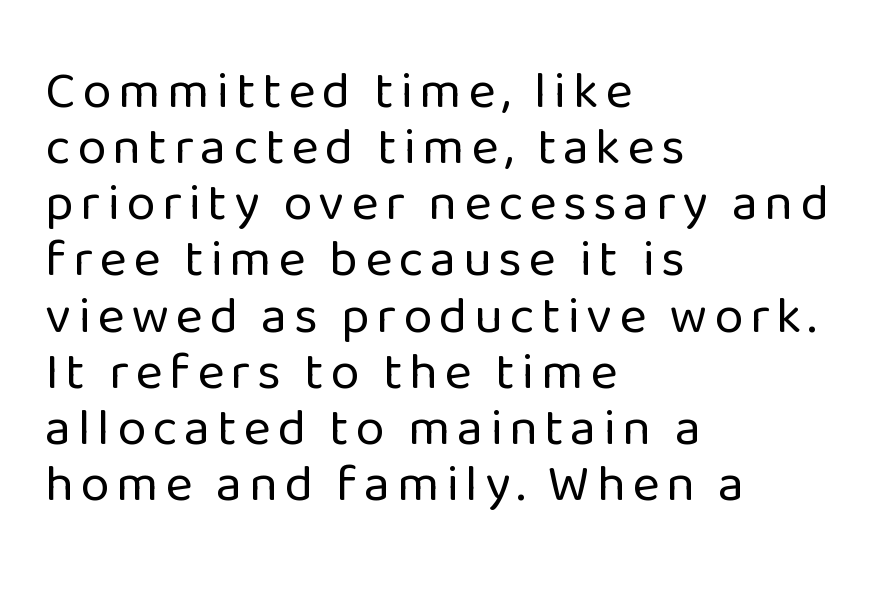
Italic: no, the glyphs are upright roman. Lines of text with bare space underneath. Horizontal bands of white between lines are thin slivers. Is the stroke heavy? The answer is a plain regular-or-lighter.
